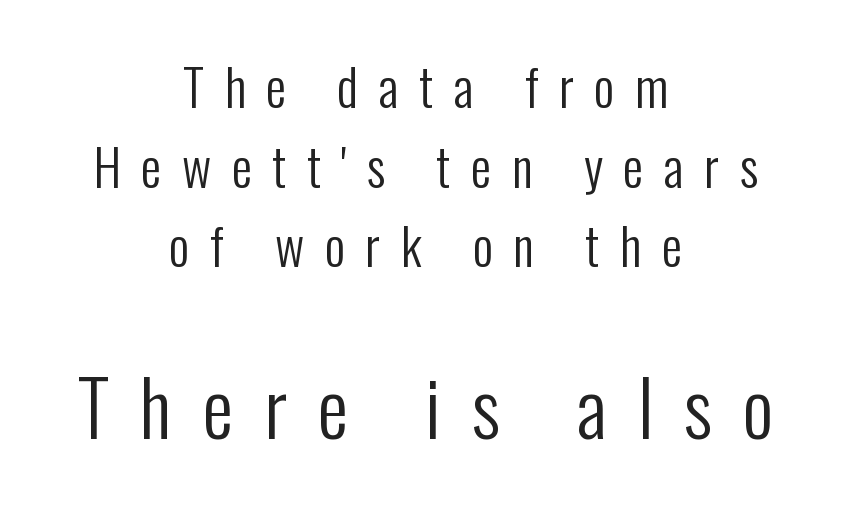
Designer's note — italics off, roman on. Decoration check: the copy has no underline. The font sits on the lighter half of the weight spectrum, regular included. Scale increases going downward across the two blocks.
